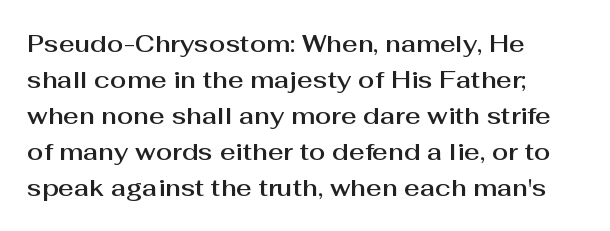
Q: Is the text italic (slanted)? A: No, it is upright.
Q: Is the text underlined? A: No.
Q: How is the paragraph aligned? A: Left-aligned.
Q: Is the spacing between letters normal or unusually wide? A: Normal.
Q: Is the spacing between lines tight, normal or loose? A: Normal.
